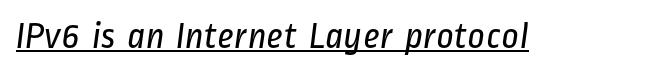
{"serif": "no", "bold": "no", "weight": "regular", "width": "condensed", "stroke_contrast": "low", "x_height": "medium", "monospaced": "no", "underline": "yes", "letter_spacing": "normal", "letter_spacing_em": 0.0, "glyph_px": 38}
